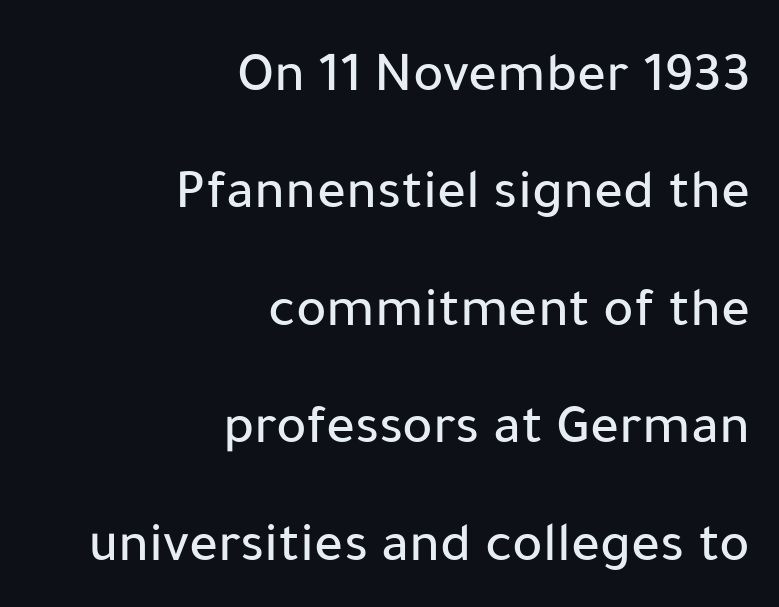
Right-aligned paragraph, ragged on the left. Do the characters align in a grid? No, the font is proportional. Type without underlining. The line-height multiplier appears high, well above default. Posture: straight, roman, zero tilt. The letters carry no serifs — their stems end cleanly without finishing strokes.
